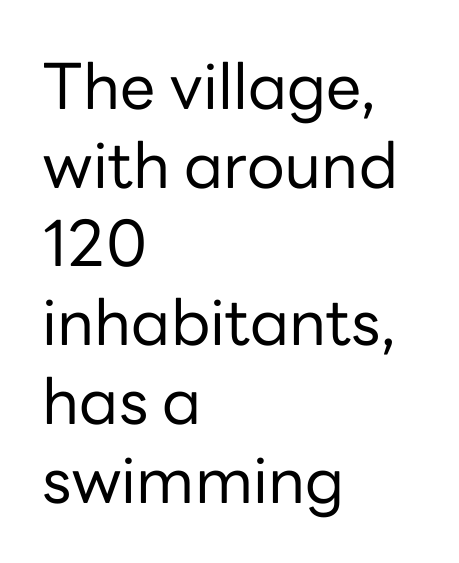
{"serif": "no", "italic": "no", "bold": "no", "weight": "regular", "width": "normal", "stroke_contrast": "low", "x_height": "medium", "monospaced": "no", "underline": "no", "align": "left", "line_spacing": "normal", "line_spacing_ratio": 1.25, "letter_spacing": "normal", "letter_spacing_em": 0.0, "glyph_px": 63}
